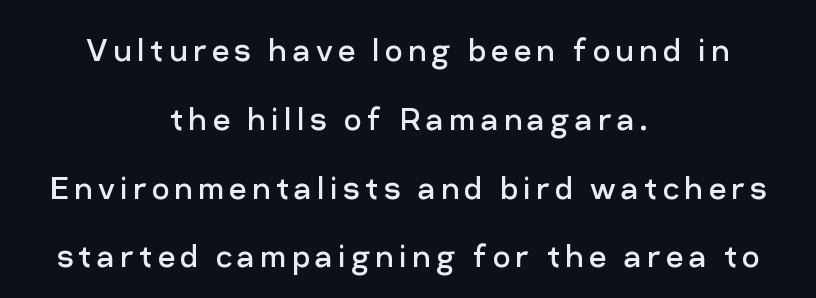
You can tell it's not italic because the verticals are truly vertical. Letters have the restrained weight of plain body copy at most. These lines are composed in type without serifs. Leftover space on each line is divided equally before and after the words.
